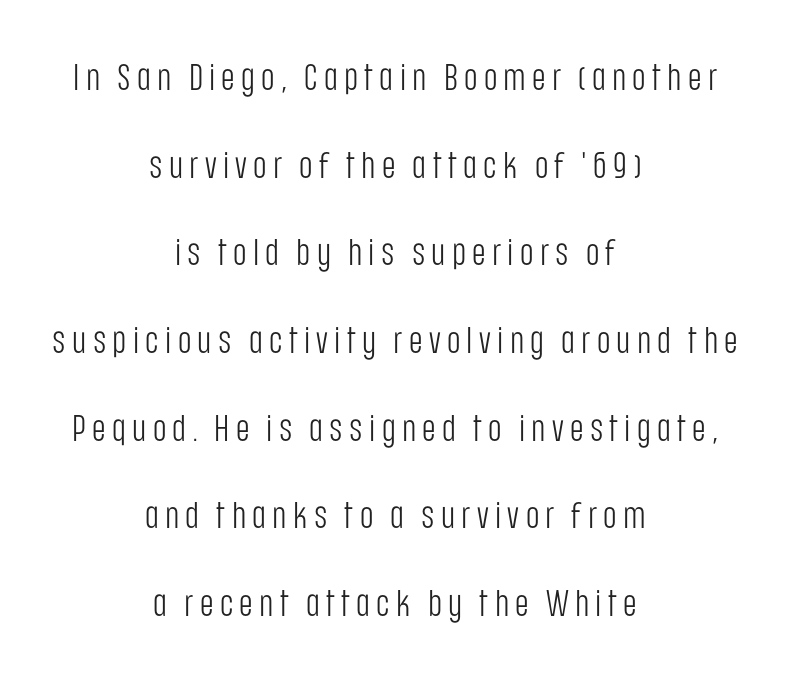
The whitespace from short lines is split evenly between both sides. No feet cap the strokes, marking this as sans-serif type. A clean baseline with only descenders dipping below it. Note the varied advance widths — an 'i' is clearly narrower than an 'm'. The leading is generous, giving the passage an open texture.
